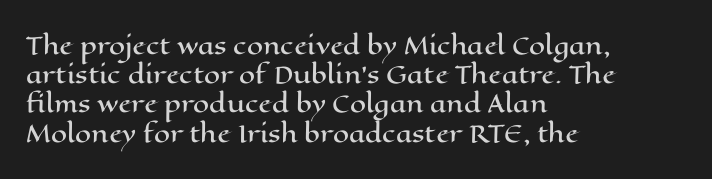
Q: Is the text italic (slanted)? A: No, it is upright.
Q: Is the text underlined? A: No.
Q: How is the paragraph aligned? A: Left-aligned.
Q: Is the spacing between letters normal or unusually wide? A: Normal.
Q: Is the spacing between lines tight, normal or loose? A: Normal.
